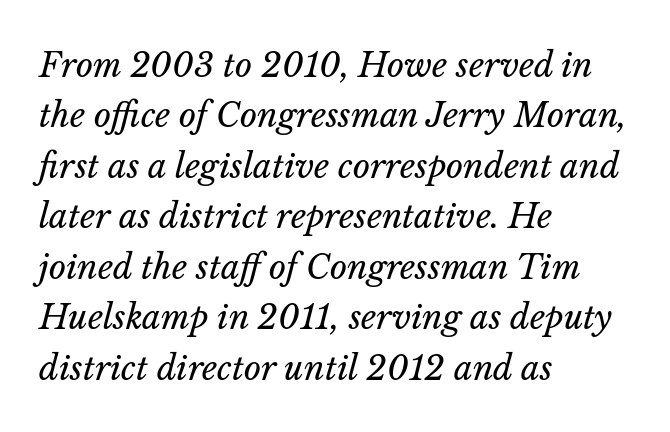
Each letter keeps its own natural width here, so spacing adapts to shape. Does extra space separate the letters? No, they use regular spacing. Plain, unruled lines of type. Layout note: lines flush left. Compared with ordinary roman type, these characters are visibly tilted. Notice how descenders clear the ascenders below comfortably — that's standard leading.
